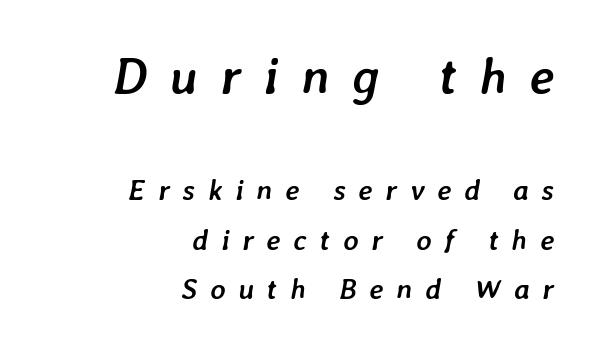
The image shows 51 px semibold type, italic (leaning right); set right-aligned, normal line spacing (1.7x), unusually wide letter spacing (+0.44 em), not underlined; the first (top) block is 1.76x larger; low stroke contrast and a medium x-height.
